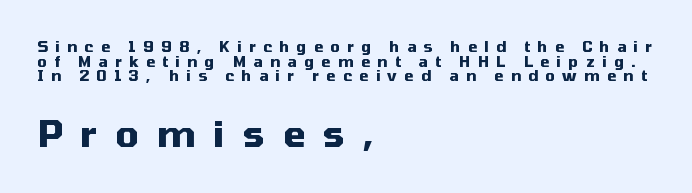
Horizontal alignment here is leftward, the default for most running prose. Letter spacing: wide. The font's upright variant was chosen for this text. The specimen omits any rule beneath the text block's lines. The font family rendered here belongs to the sans-serif group. One glance says dense: line gaps are narrower than usual.
